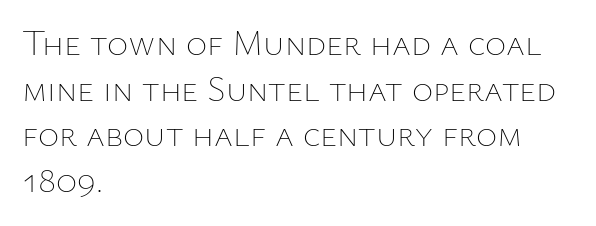
{"italic": "no", "bold": "no", "weight": "thin", "width": "normal", "stroke_contrast": "low", "x_height": "medium", "monospaced": "no", "underline": "no", "align": "left", "line_spacing": "normal", "line_spacing_ratio": 1.27, "letter_spacing": "normal", "letter_spacing_em": 0.0, "glyph_px": 36}
